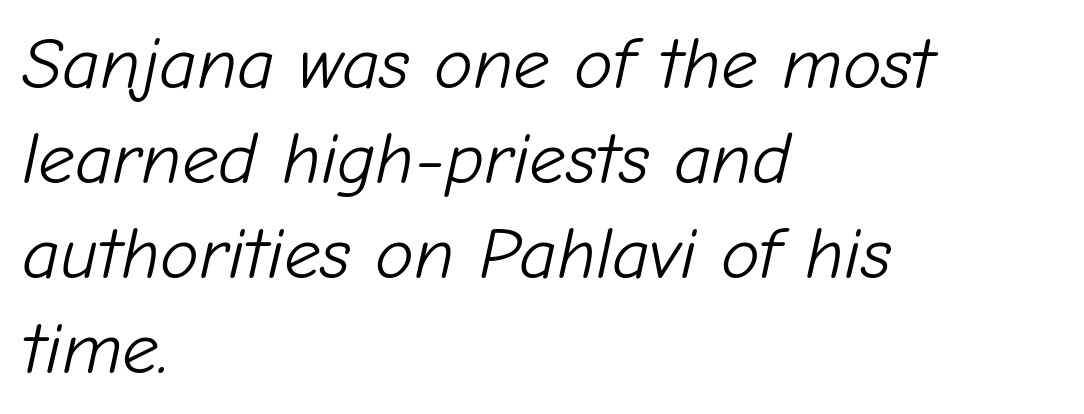
Baseline-to-baseline distance is the conventional proportion of letter height. Which margin do the lines hug? The left one — the right edge is uneven. The typeface has the unassuming heft of standard copy or less. Beneath every word, the page is bare.
